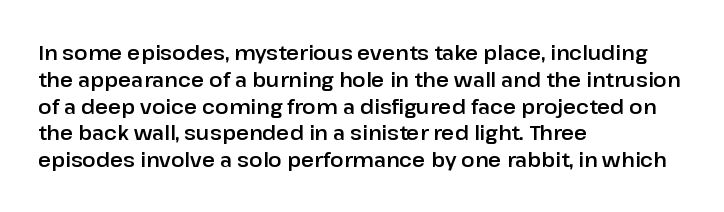
The image shows 20 px text type, upright; set left-aligned, normal line spacing (1.34x), normal letter spacing, not underlined.
